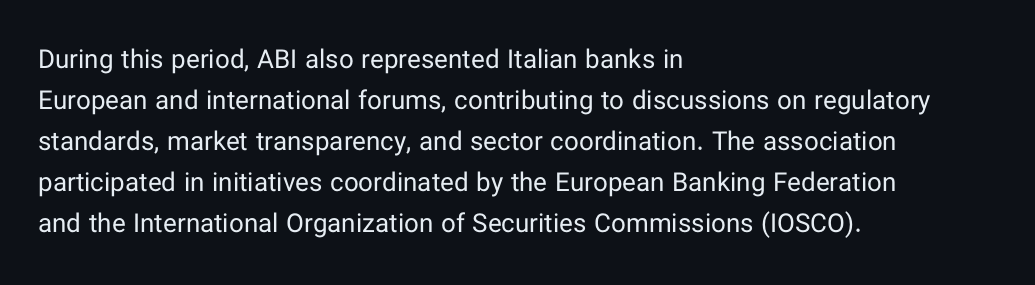
{"italic": "no", "bold": "no", "underline": "no", "align": "left", "line_spacing": "normal", "line_spacing_ratio": 1.58, "letter_spacing": "normal", "letter_spacing_em": 0.0, "glyph_px": 26}
